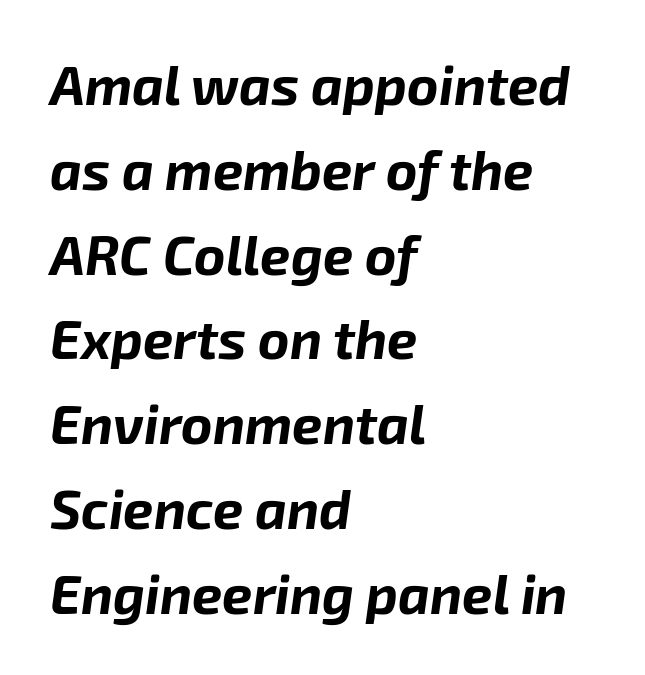
{"italic": "yes", "lean": "right", "slant_degrees": 8, "bold": "yes", "weight": "bold", "width": "normal", "stroke_contrast": "low", "x_height": "medium", "monospaced": "no", "underline": "no", "align": "left", "line_spacing": "normal", "line_spacing_ratio": 1.57, "letter_spacing": "normal", "letter_spacing_em": 0.0, "glyph_px": 54}
